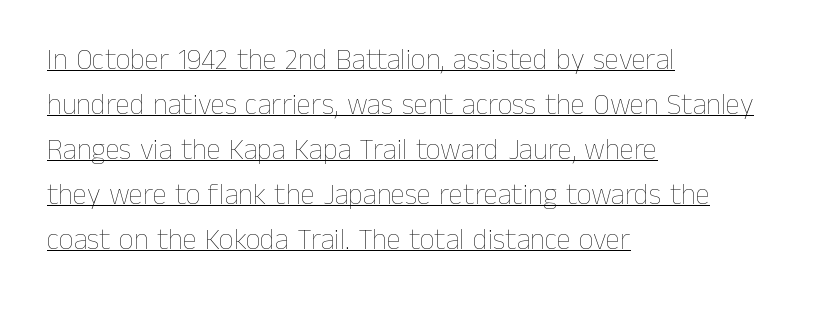
Q: Is the text bold? A: No.
Q: Is the text italic (slanted)? A: No, it is upright.
Q: Is the text underlined? A: Yes.
Q: How is the paragraph aligned? A: Left-aligned.
Q: Is the spacing between letters normal or unusually wide? A: Normal.
Q: Is the spacing between lines tight, normal or loose? A: Normal.
Q: Width (condensed, normal, or wide)? A: Normal.
Q: Stroke contrast? A: Low.
Q: x-height? A: Medium.
Q: Monospaced? A: No.
